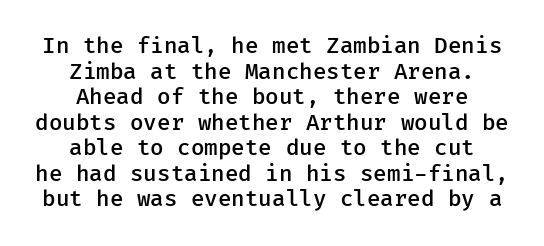
Ordinary non-slanted type is in use. Quick note: underline off. Notice how the passage keeps no hard edge, just a central spine. Here the glyphs are tracked normally, forming tight word shapes. The rendering uses a semibold face; strokes are thickened but not to full bold.
